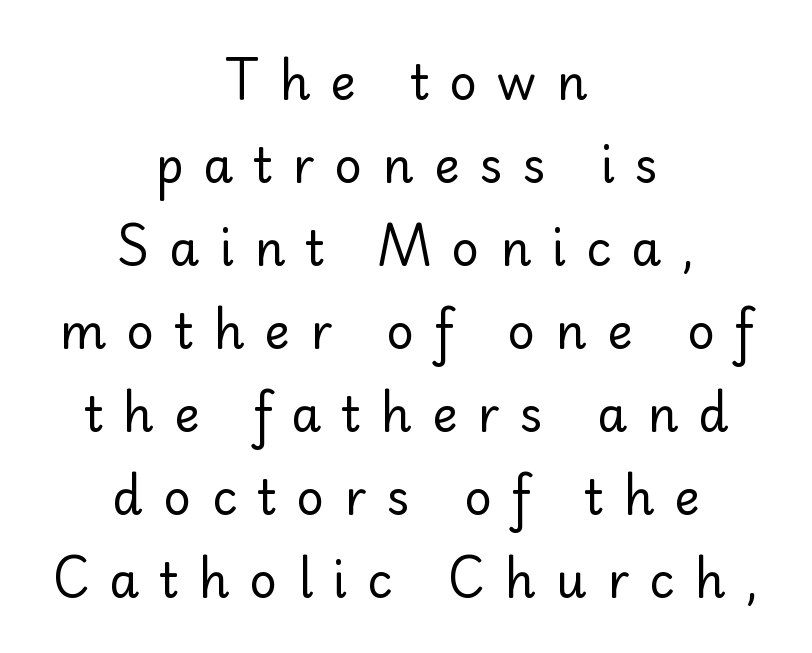
Which margin do the lines hug? Neither — every line sits in the middle. Designer's note — italics off, roman on. Think of a printed novel: that variable character pitch is what you see here. The gaps between neighbouring characters are conspicuously large. Is this a sans? Yes — the strokes have no serifs. The space directly below the letters is spotless.
